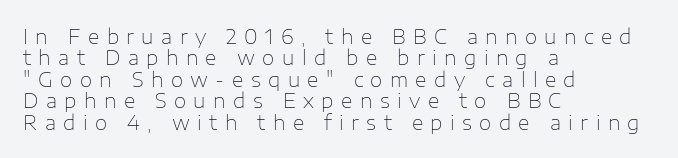
{"italic": "no", "bold": "no", "underline": "no", "align": "left", "line_spacing": "tight", "line_spacing_ratio": 1.07, "letter_spacing": "wide", "letter_spacing_em": 0.37, "glyph_px": 20}
